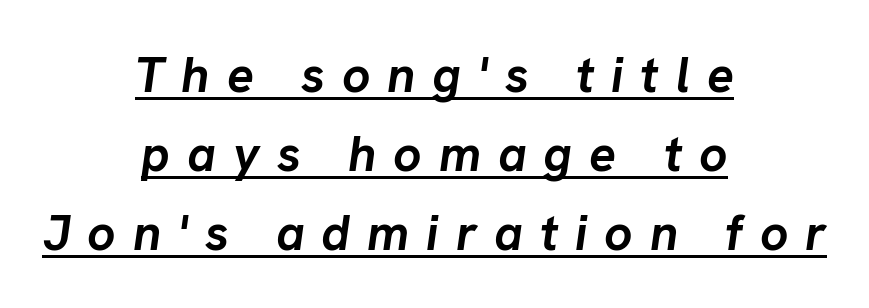
Q: Is the text bold? A: Yes.
Q: Is the text italic (slanted)? A: Yes, it leans right by about 8 degrees.
Q: Is the text underlined? A: Yes.
Q: How is the paragraph aligned? A: Centered.
Q: Is the spacing between letters normal or unusually wide? A: Unusually wide.
Q: Is the spacing between lines tight, normal or loose? A: Normal.
Q: Width (condensed, normal, or wide)? A: Normal.
Q: Stroke contrast? A: Low.
Q: x-height? A: Medium.
Q: Monospaced? A: No.
